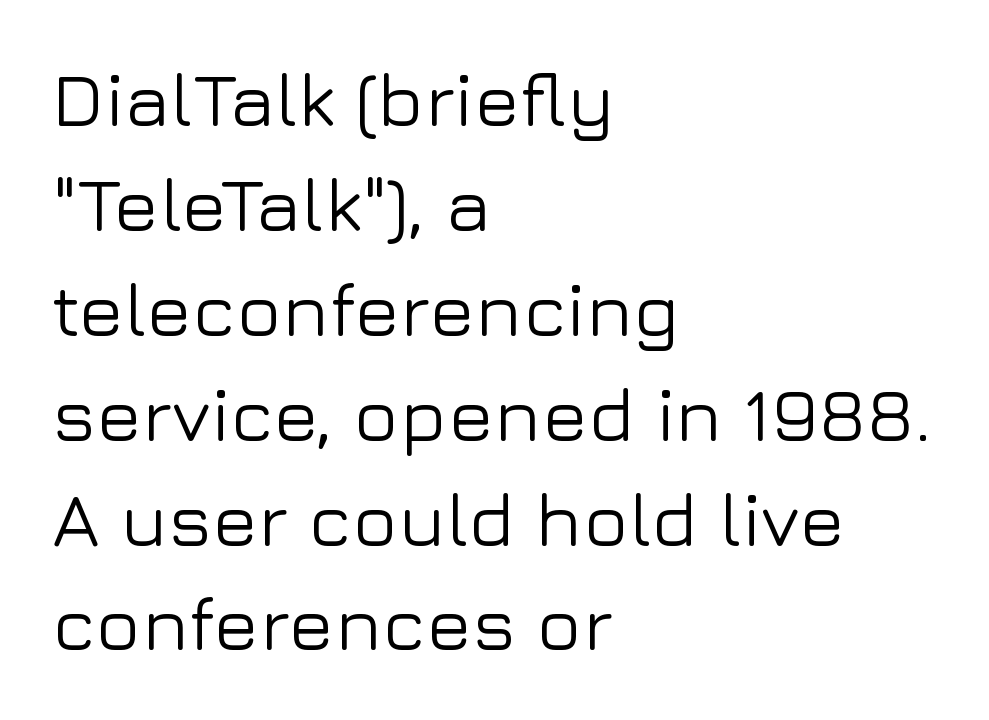
{"serif": "no", "italic": "no", "width": "normal", "stroke_contrast": "low", "x_height": "medium", "monospaced": "no", "underline": "no", "align": "left", "line_spacing": "normal", "line_spacing_ratio": 1.38, "letter_spacing": "normal", "letter_spacing_em": 0.0, "glyph_px": 76}
